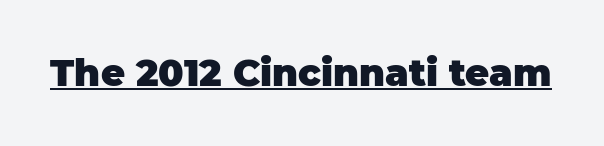
The image shows 37 px heavy sans-serif type, upright; set normal letter spacing, underlined; low stroke contrast and a large x-height.
